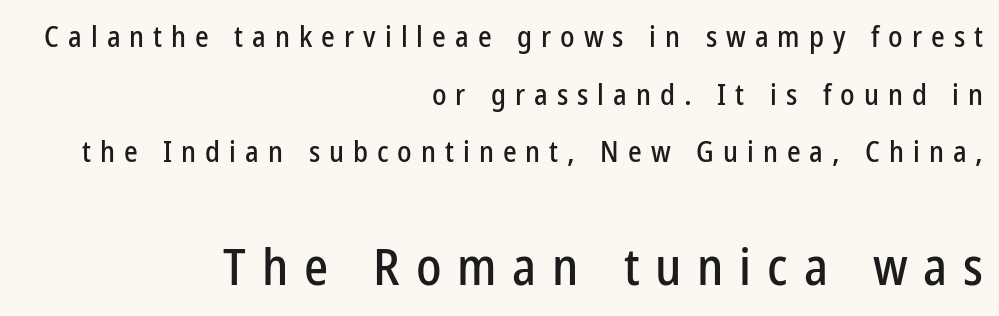
{"serif": "no", "italic": "no", "width": "condensed", "stroke_contrast": "low", "x_height": "medium", "monospaced": "no", "underline": "no", "align": "right", "line_spacing": "loose", "line_spacing_ratio": 1.99, "letter_spacing": "wide", "letter_spacing_em": 0.31, "larger_block": "second", "size_ratio": 1.76, "glyph_px": 51}
